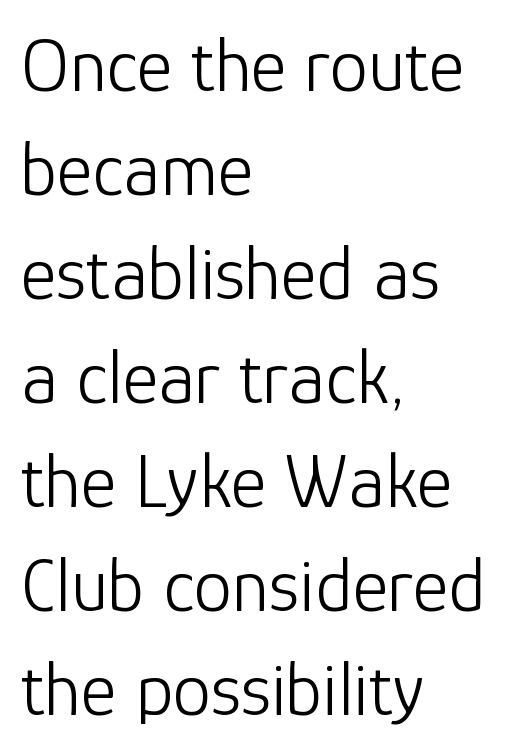
Quick note: underline off. Is the letter spacing exaggerated? No — it looks like the ordinary default. Unbolded letterforms with no extra heft. Rows of type keep a routine distance in the vertical direction.
